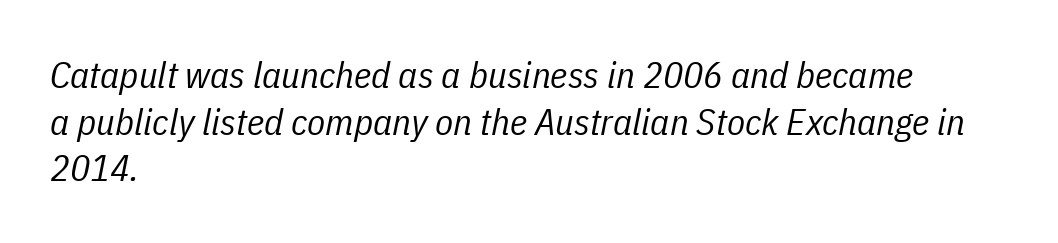
Characters are canted at an angle relative to the baseline's perpendicular. Regular leading. The face used here is proportionally spaced, like ordinary book or web type. Teacher's note: observe the even left margin — that is flush-left alignment. Weight: regular or lighter. In terms of letterspacing, this is plain default setting.
